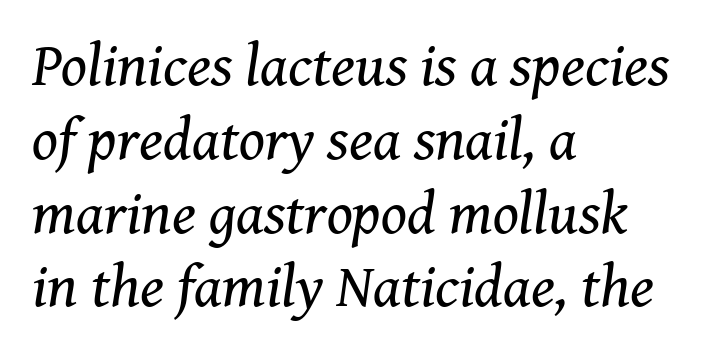
Q: Is the text bold? A: No.
Q: Is the text italic (slanted)? A: Yes, it leans right by about 8 degrees.
Q: Is the typeface a serif or a sans-serif typeface? A: Serif.
Q: Is the text underlined? A: No.
Q: How is the paragraph aligned? A: Left-aligned.
Q: Is the spacing between letters normal or unusually wide? A: Normal.
Q: Width (condensed, normal, or wide)? A: Normal.
Q: Stroke contrast? A: Medium.
Q: x-height? A: Medium.
Q: Monospaced? A: No.
